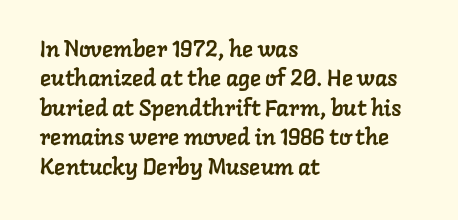
The image shows 23 px text type; set left-aligned, normal line spacing (1.28x), normal letter spacing, not underlined.
